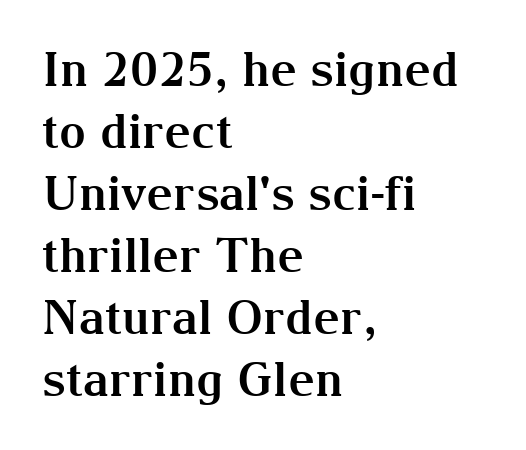
Q: Is the text bold? A: Yes.
Q: Is the text italic (slanted)? A: No, it is upright.
Q: Is the typeface a serif or a sans-serif typeface? A: Serif.
Q: Is the text underlined? A: No.
Q: How is the paragraph aligned? A: Left-aligned.
Q: Is the spacing between letters normal or unusually wide? A: Normal.
Q: Is the spacing between lines tight, normal or loose? A: Normal.
Q: Width (condensed, normal, or wide)? A: Normal.
Q: Stroke contrast? A: Medium.
Q: x-height? A: Medium.
Q: Monospaced? A: No.
